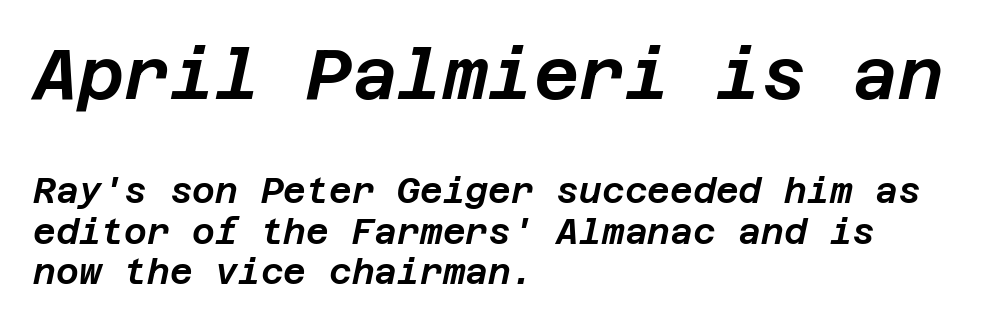
The image shows 70 px text type, italic (leaning right); set left-aligned, line spacing 1.16x, normal letter spacing, not underlined; the first (top) block is 2.0x larger; low stroke contrast and a large x-height.
